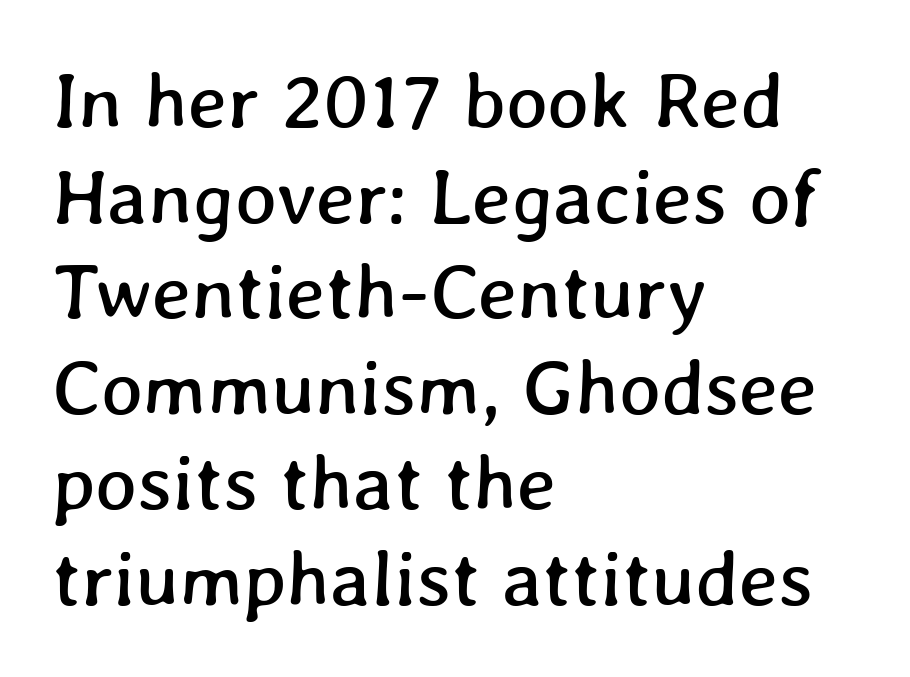
Does the copy run flush right? No — it runs flush left. The strip under each line holds only bare page. Nothing unusual about the tracking: characters are spaced as the font intends. Note the varied advance widths — an 'i' is clearly narrower than an 'm'.
